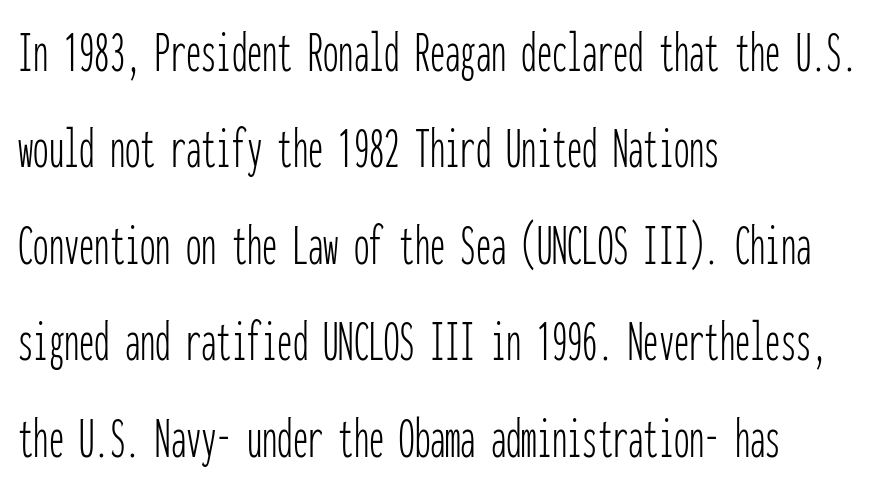
You can tell from the bare stems that sans-serif type was used. The zone under the glyphs is completely vacant. What's the leading like? Ordinary, nothing unusual. These lines are set flush left with a ragged right edge. Unbolded letterforms with no extra heft. Default kerning and tracking; the words read as compact shapes.
